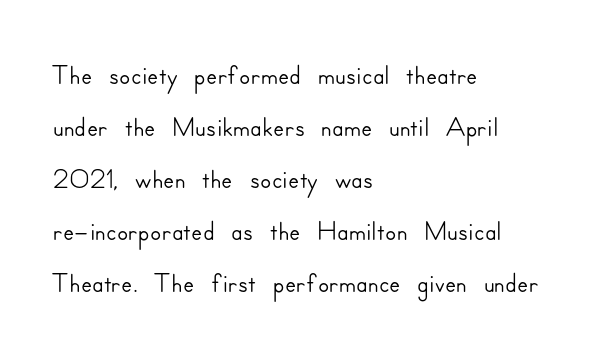
Q: Is the text italic (slanted)? A: No, it is upright.
Q: Is the typeface a serif or a sans-serif typeface? A: Sans-serif.
Q: Is the text underlined? A: No.
Q: How is the paragraph aligned? A: Left-aligned.
Q: Is the spacing between letters normal or unusually wide? A: Normal.
Q: Is the spacing between lines tight, normal or loose? A: Normal.
Q: Width (condensed, normal, or wide)? A: Normal.
Q: Stroke contrast? A: Low.
Q: x-height? A: Small.
Q: Monospaced? A: No.
